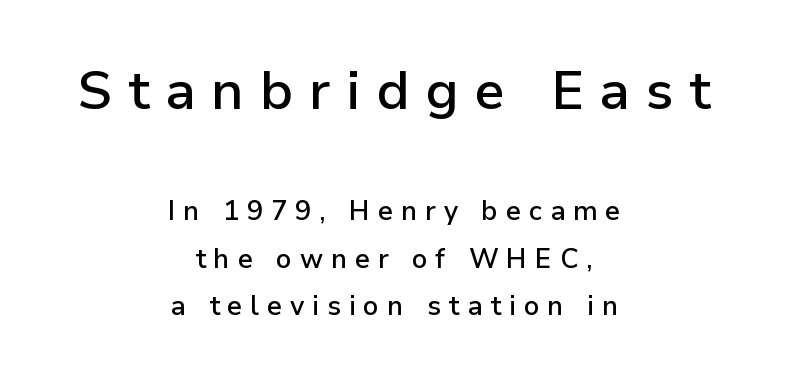
Q: Is the text bold? A: Semi-bold.
Q: Is the text italic (slanted)? A: No, it is upright.
Q: Is the typeface a serif or a sans-serif typeface? A: Sans-serif.
Q: Is the text underlined? A: No.
Q: How is the paragraph aligned? A: Centered.
Q: Is the spacing between letters normal or unusually wide? A: Unusually wide.
Q: Which block of text is set in a larger size, the first (top) or the second (bottom)? A: The first (top) one.
Q: Width (condensed, normal, or wide)? A: Normal.
Q: Stroke contrast? A: Low.
Q: x-height? A: Medium.
Q: Monospaced? A: No.
